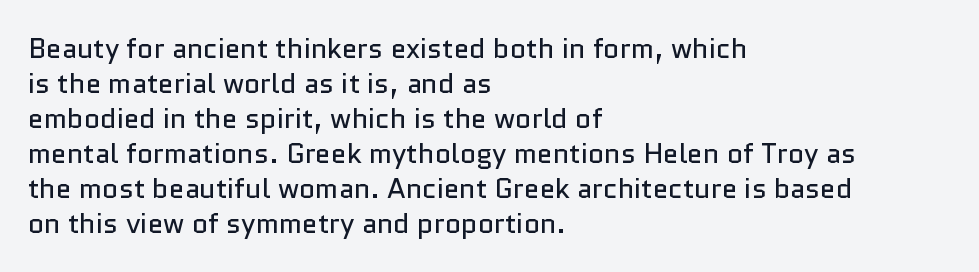
Q: Is the text bold? A: No.
Q: Is the text italic (slanted)? A: No, it is upright.
Q: Is the typeface a serif or a sans-serif typeface? A: Sans-serif.
Q: Is the text underlined? A: No.
Q: How is the paragraph aligned? A: Left-aligned.
Q: Is the spacing between letters normal or unusually wide? A: Normal.
Q: Is the spacing between lines tight, normal or loose? A: Normal.
Q: Width (condensed, normal, or wide)? A: Normal.
Q: Stroke contrast? A: Low.
Q: x-height? A: Medium.
Q: Monospaced? A: No.
